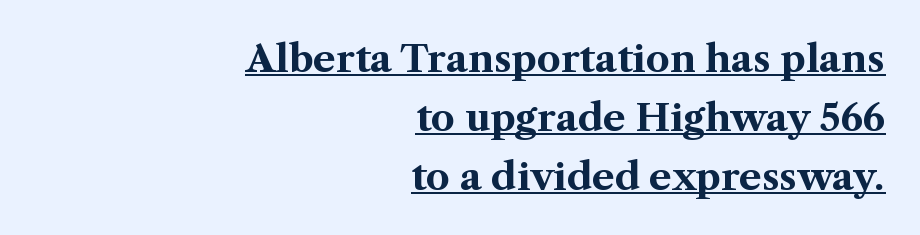
Q: Is the text bold? A: Yes.
Q: Is the text italic (slanted)? A: No, it is upright.
Q: Is the typeface a serif or a sans-serif typeface? A: Serif.
Q: Is the text underlined? A: Yes.
Q: How is the paragraph aligned? A: Right-aligned.
Q: Is the spacing between letters normal or unusually wide? A: Normal.
Q: Is the spacing between lines tight, normal or loose? A: Normal.
Q: Width (condensed, normal, or wide)? A: Normal.
Q: Stroke contrast? A: Medium.
Q: x-height? A: Medium.
Q: Monospaced? A: No.
